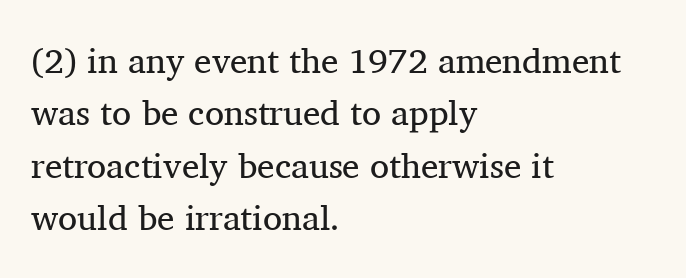
{"serif": "yes", "italic": "no", "bold": "no", "weight": "regular", "width": "normal", "stroke_contrast": "medium", "x_height": "medium", "monospaced": "no", "underline": "no", "align": "left", "line_spacing": "normal", "line_spacing_ratio": 1.5, "letter_spacing": "normal", "letter_spacing_em": 0.0, "glyph_px": 35}
